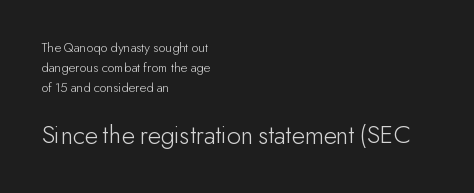
{"italic": "no", "bold": "no", "underline": "no", "align": "left", "line_spacing": "normal", "line_spacing_ratio": 1.44, "letter_spacing": "normal", "letter_spacing_em": 0.0, "larger_block": "second", "size_ratio": 1.93, "glyph_px": 27}
